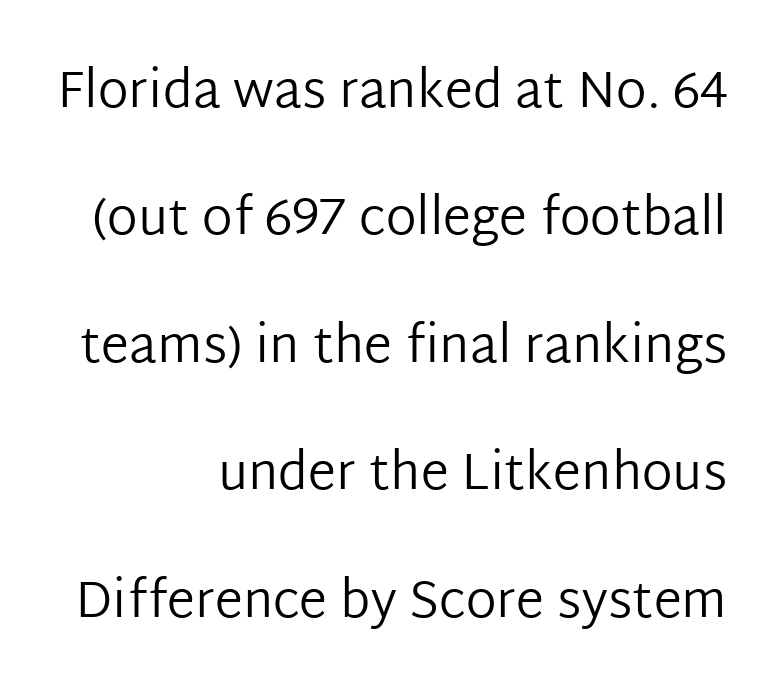
You could call the tracking neutral — neither tight nor loose. You can tell from the bare stems that sans-serif type was used. Is this a fixed-width face? No — the glyphs have proportional, varying widths. The letters stand upright; this is a roman face. Honestly, there is no underline to notice here at all.
